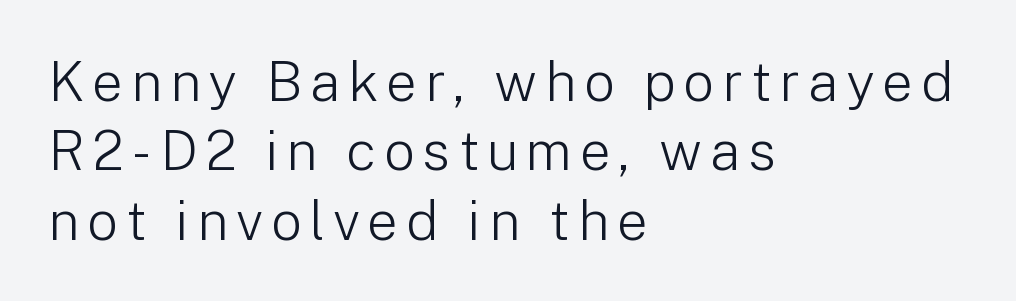
The image shows 55 px light sans-serif type, upright; set left-aligned, normal line spacing (1.26x), not underlined; low stroke contrast and a medium x-height.
